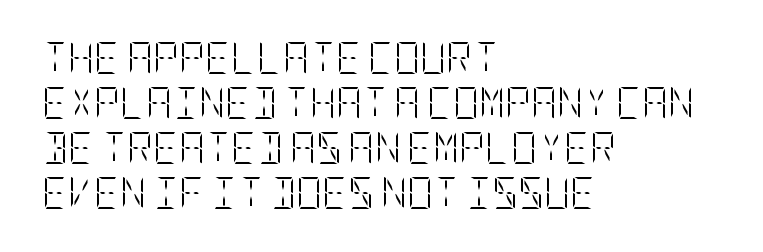
The image shows 32 px light, condensed type, upright; set left-aligned, normal line spacing (1.41x), normal letter spacing, not underlined; low stroke contrast and a large x-height.
